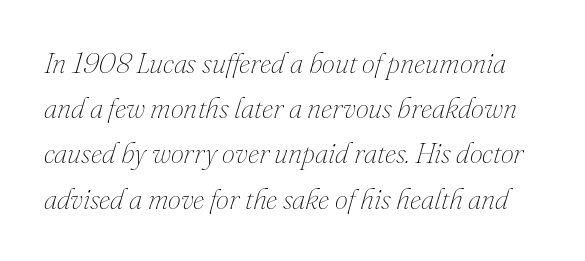
{"italic": "yes", "lean": "right", "slant_degrees": 16, "bold": "no", "weight": "thin", "width": "normal", "stroke_contrast": "medium", "x_height": "small", "monospaced": "no", "underline": "no", "line_spacing": "normal", "line_spacing_ratio": 1.56, "letter_spacing": "normal", "letter_spacing_em": 0.0, "glyph_px": 29}
